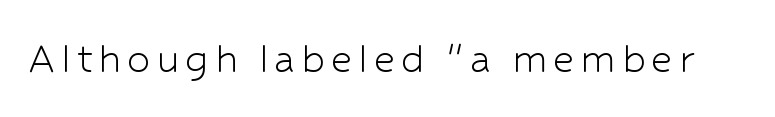
{"serif": "no", "italic": "no", "bold": "no", "weight": "light", "width": "normal", "stroke_contrast": "low", "x_height": "medium", "monospaced": "no", "underline": "no", "glyph_px": 47}
